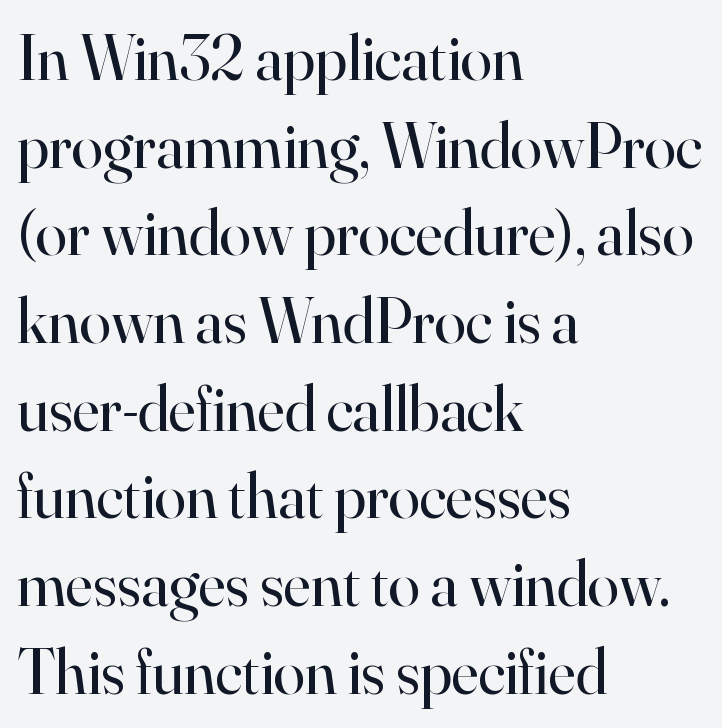
The image shows 64 px regular-weight serif type, upright; set left-aligned, normal line spacing (1.37x), normal letter spacing, not underlined; high stroke contrast and a small x-height.
